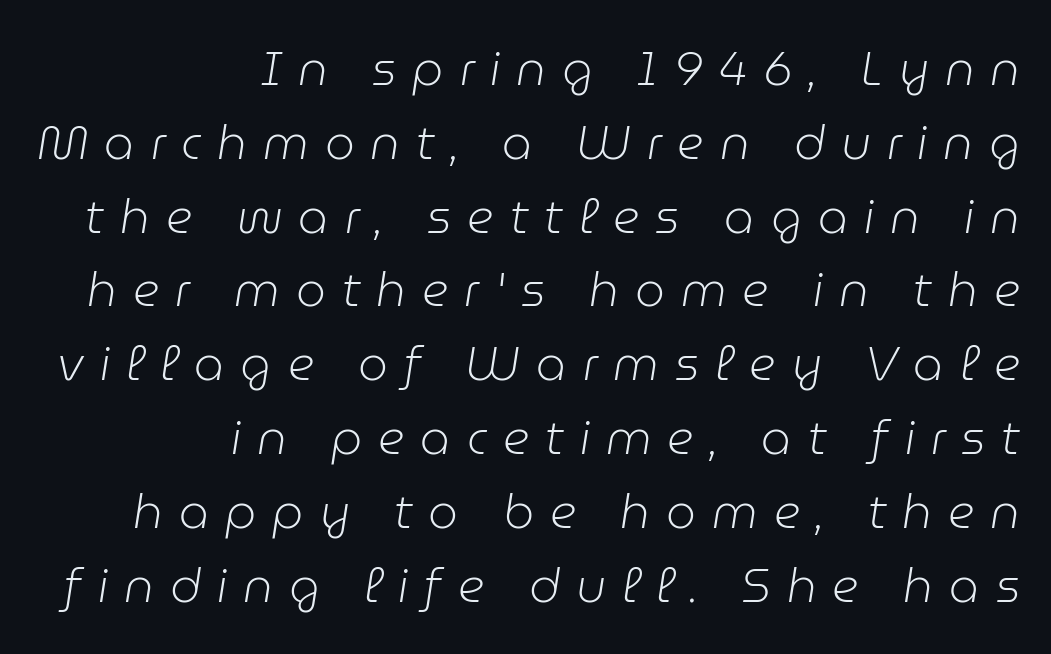
A typesetter would call this heavily tracked-out type. No extra ink here — the face is not bold. The text carries the slant typical of an italic or oblique font. Note the varied advance widths — an 'i' is clearly narrower than an 'm'. This rendering uses right alignment, leaving the left contour irregular.
